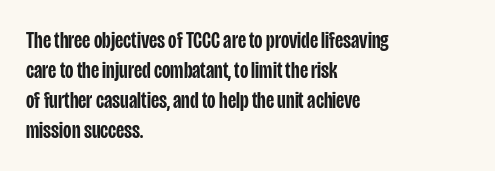
Letter spacing: default. Unlike italic type, these characters show no tilt at all. Look at the stroke-to-counter ratio: somewhat heavy, a semibold. Layout note: lines flush left.
